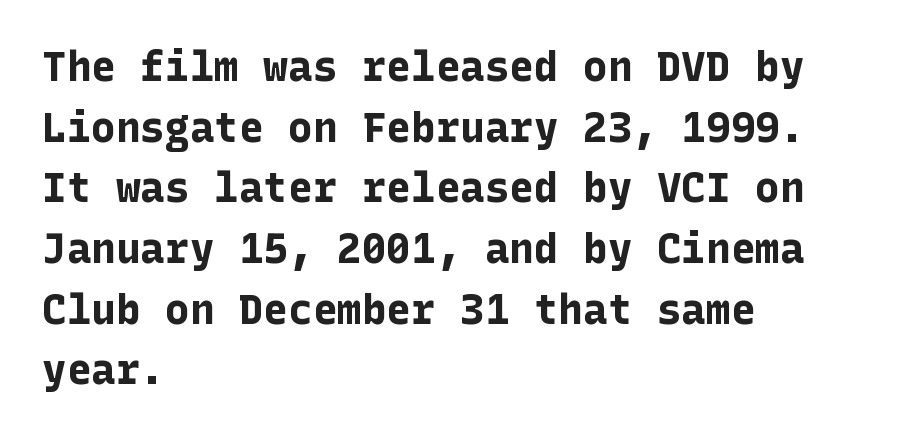
Q: Is the text bold? A: Yes.
Q: Is the text italic (slanted)? A: No, it is upright.
Q: Is the typeface a serif or a sans-serif typeface? A: Sans-serif.
Q: Is the text underlined? A: No.
Q: How is the paragraph aligned? A: Left-aligned.
Q: Is the spacing between letters normal or unusually wide? A: Normal.
Q: Is the spacing between lines tight, normal or loose? A: Normal.
Q: Width (condensed, normal, or wide)? A: Normal.
Q: Stroke contrast? A: Low.
Q: x-height? A: Medium.
